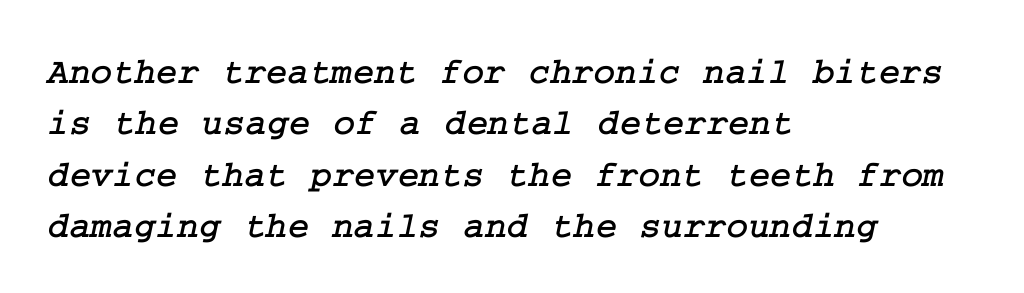
{"serif": "yes", "width": "normal", "stroke_contrast": "low", "x_height": "medium", "underline": "no", "align": "left", "line_spacing": "normal", "line_spacing_ratio": 1.39, "letter_spacing": "normal", "letter_spacing_em": 0.0, "glyph_px": 37}
